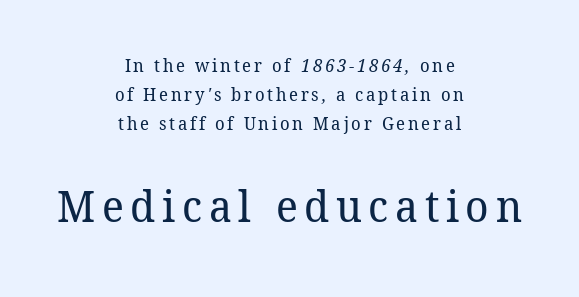
The image shows 44 px regular-weight serif type; set centered, normal line spacing (1.61x), not underlined; the second (bottom) block is 2.44x larger; low stroke contrast and a medium x-height.
